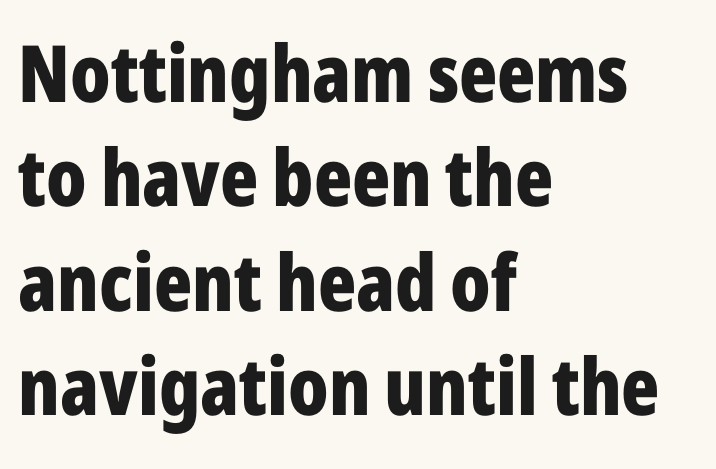
{"serif": "no", "italic": "no", "bold": "yes", "weight": "bold", "width": "condensed", "stroke_contrast": "low", "x_height": "medium", "monospaced": "no", "underline": "no", "align": "left", "line_spacing": "normal", "line_spacing_ratio": 1.32, "letter_spacing": "normal", "letter_spacing_em": 0.0, "glyph_px": 79}
